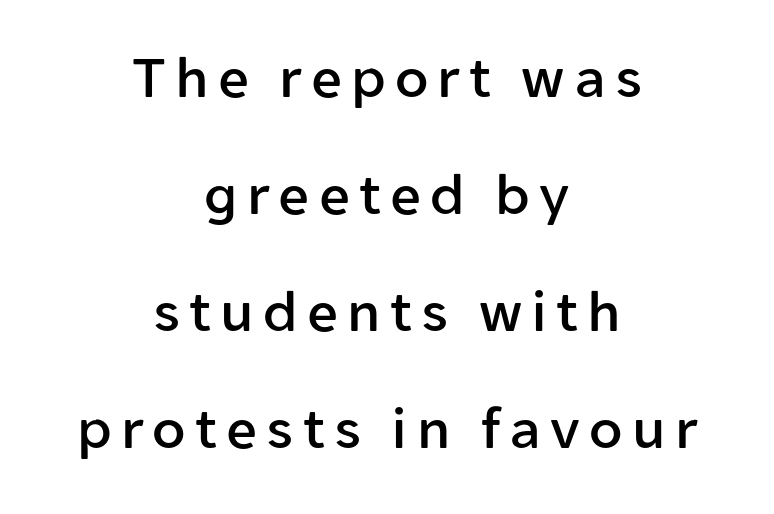
{"serif": "no", "italic": "no", "width": "normal", "stroke_contrast": "low", "x_height": "medium", "monospaced": "no", "underline": "no", "align": "center", "line_spacing": "loose", "line_spacing_ratio": 1.92, "glyph_px": 61}
